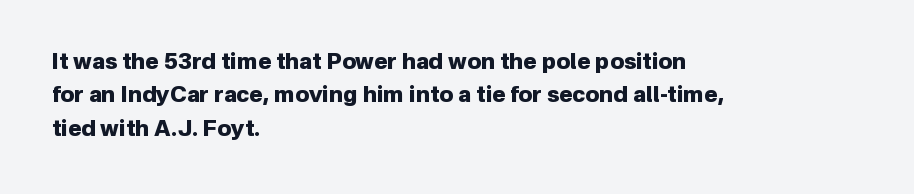
The strip under each line holds only bare page. Between one letter and the next there's only the usual sliver of space. Is there any slant? The stems are plumb. Plenty of ink on the page — the face is bold. Leading matches the norm, producing a regular column.
